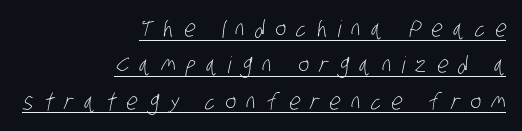
{"bold": "no", "underline": "yes", "align": "right", "line_spacing": "normal", "line_spacing_ratio": 1.58, "letter_spacing": "wide", "letter_spacing_em": 0.45, "glyph_px": 23}
